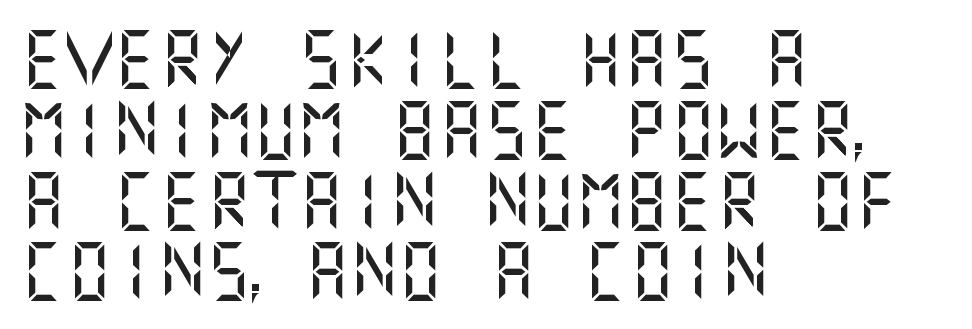
Q: Is the text italic (slanted)? A: No, it is upright.
Q: Is the typeface a serif or a sans-serif typeface? A: Sans-serif.
Q: Is the text underlined? A: No.
Q: How is the paragraph aligned? A: Left-aligned.
Q: Is the spacing between letters normal or unusually wide? A: Normal.
Q: Width (condensed, normal, or wide)? A: Normal.
Q: Stroke contrast? A: Medium.
Q: x-height? A: Large.
